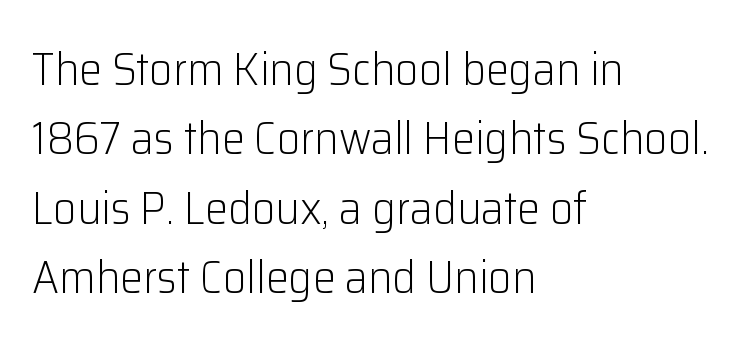
Typographically, this falls in the sans-serif category. Interline gaps are of average width in this sample. Do the characters align in a grid? No, the font is proportional. Tracking here is standard; glyphs follow each other at the usual distance. Rule under the text: the space is simply empty.
